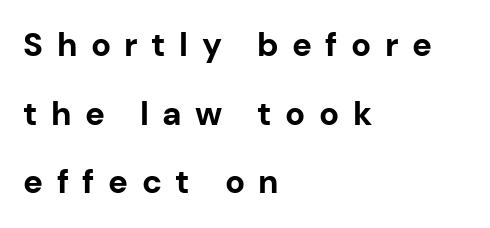
Q: Is the text bold? A: Yes.
Q: Is the text italic (slanted)? A: No, it is upright.
Q: Is the typeface a serif or a sans-serif typeface? A: Sans-serif.
Q: Is the text underlined? A: No.
Q: How is the paragraph aligned? A: Left-aligned.
Q: Is the spacing between letters normal or unusually wide? A: Unusually wide.
Q: Is the spacing between lines tight, normal or loose? A: Loose.
Q: Width (condensed, normal, or wide)? A: Normal.
Q: Stroke contrast? A: Low.
Q: x-height? A: Medium.
Q: Monospaced? A: No.
